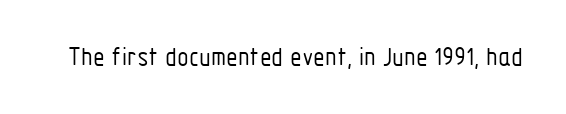
Has an underline been added? It has not. The type is set solid horizontally, with unmodified tracking. The characters are drawn with everyday or finer stroke widths. Every character sits straight up, as roman type does.
